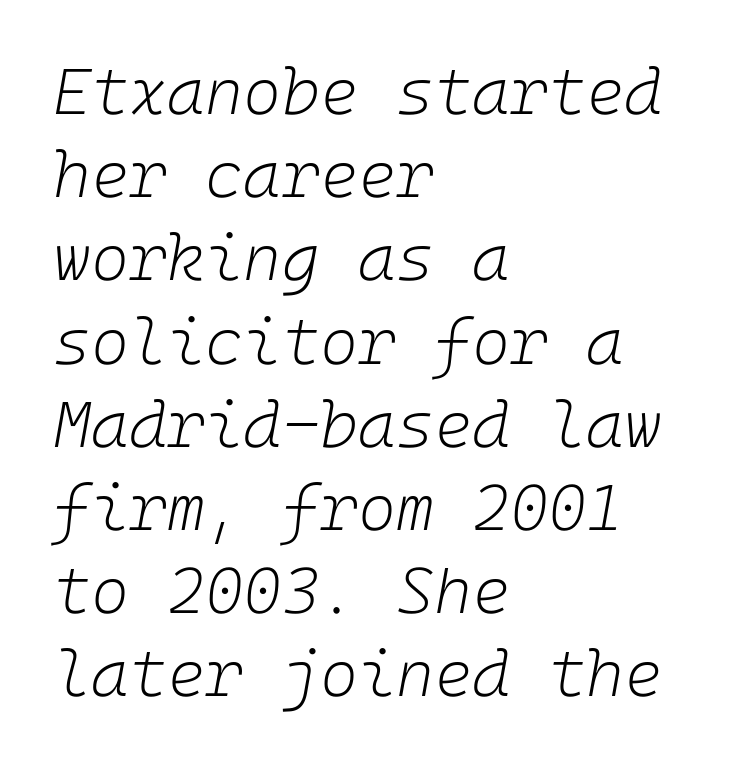
{"italic": "yes", "lean": "right", "slant_degrees": 10, "bold": "no", "weight": "light", "width": "normal", "stroke_contrast": "low", "x_height": "medium", "underline": "no", "align": "left", "line_spacing": "normal", "line_spacing_ratio": 1.28, "letter_spacing": "normal", "letter_spacing_em": 0.0, "glyph_px": 65}
